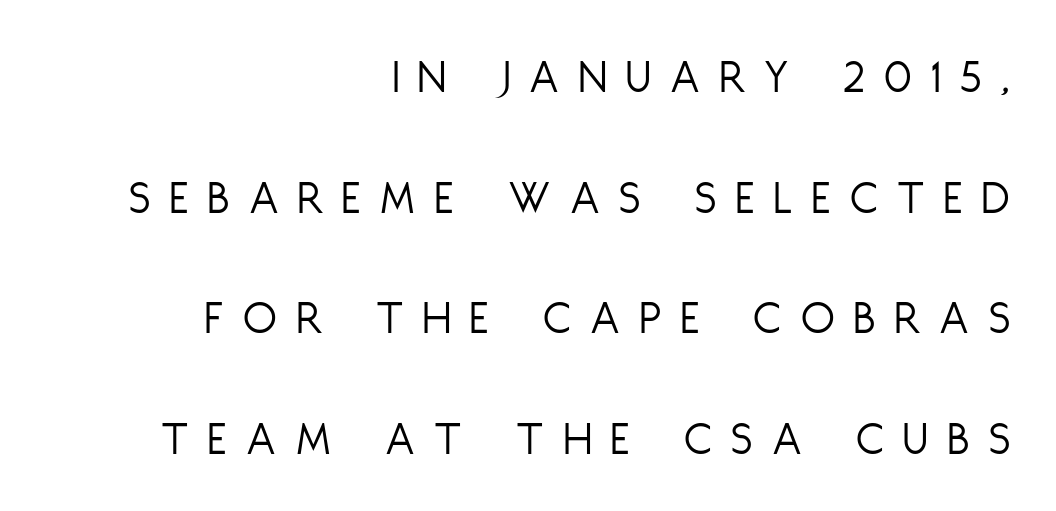
The image shows 49 px light, condensed sans-serif type, upright; set right-aligned, loose line spacing (2.46x), unusually wide letter spacing (+0.4 em), not underlined; low stroke contrast and a large x-height.
